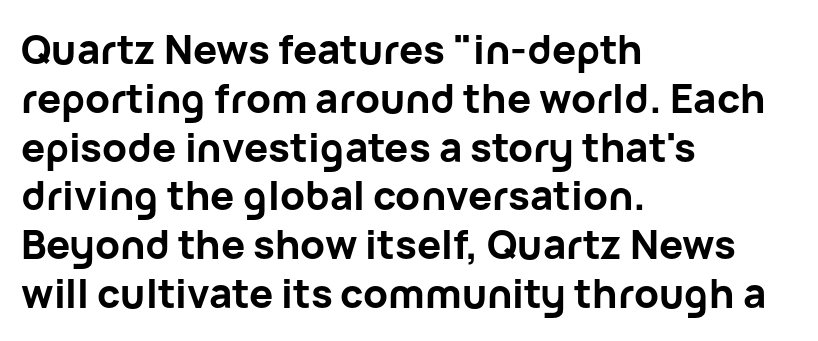
Q: Is the text bold? A: Yes.
Q: Is the text italic (slanted)? A: No, it is upright.
Q: Is the typeface a serif or a sans-serif typeface? A: Sans-serif.
Q: Is the text underlined? A: No.
Q: How is the paragraph aligned? A: Left-aligned.
Q: Is the spacing between letters normal or unusually wide? A: Normal.
Q: Width (condensed, normal, or wide)? A: Normal.
Q: Stroke contrast? A: Low.
Q: x-height? A: Medium.
Q: Monospaced? A: No.
